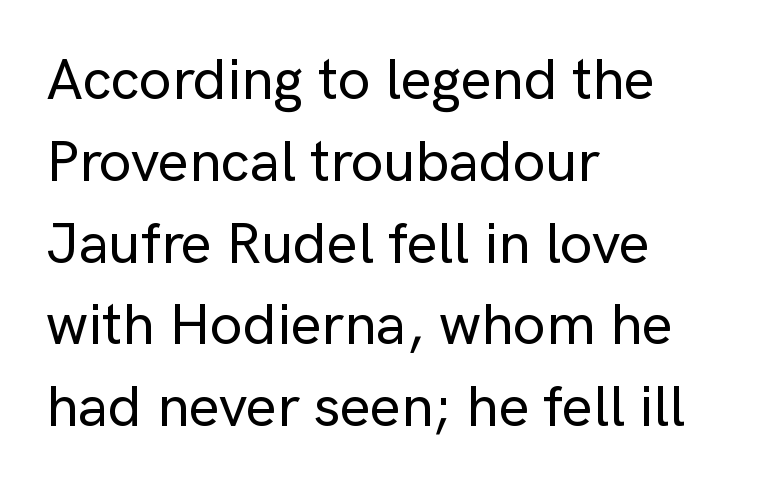
The image shows 58 px sans-serif type, upright; set left-aligned, normal line spacing (1.41x), normal letter spacing, not underlined; low stroke contrast and a medium x-height.
